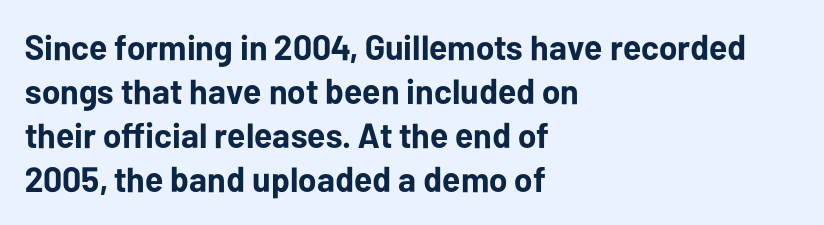
The image shows 35 px bold sans-serif type, upright; set left-aligned, normal line spacing (1.26x), normal letter spacing, not underlined; low stroke contrast and a medium x-height.
